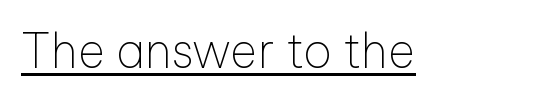
The designer went with a sans here, leaving each stem footless. Heft: none added — not bold. Think of a printed novel: that variable character pitch is what you see here. Quick note: underline on.
